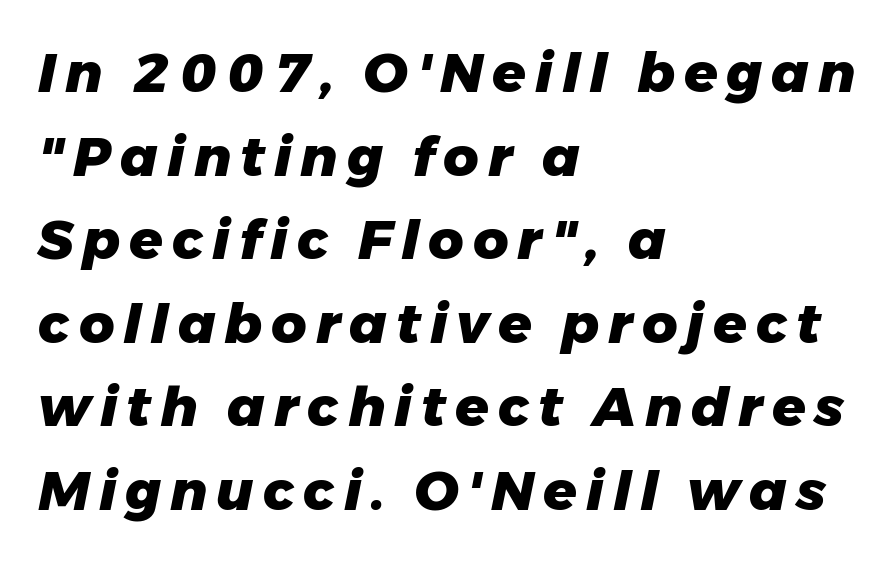
Q: Is the text bold? A: Yes.
Q: Is the text italic (slanted)? A: Yes, it leans right by about 11 degrees.
Q: Is the text underlined? A: No.
Q: How is the paragraph aligned? A: Left-aligned.
Q: Is the spacing between lines tight, normal or loose? A: Normal.
Q: Width (condensed, normal, or wide)? A: Normal.
Q: Stroke contrast? A: Low.
Q: x-height? A: Medium.
Q: Monospaced? A: No.
